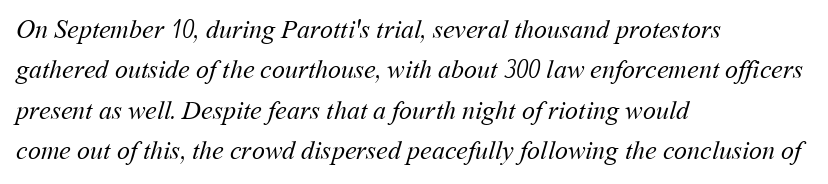
{"bold": "no", "underline": "no", "align": "left", "line_spacing": "normal", "line_spacing_ratio": 1.55, "letter_spacing": "normal", "letter_spacing_em": 0.0, "glyph_px": 26}
